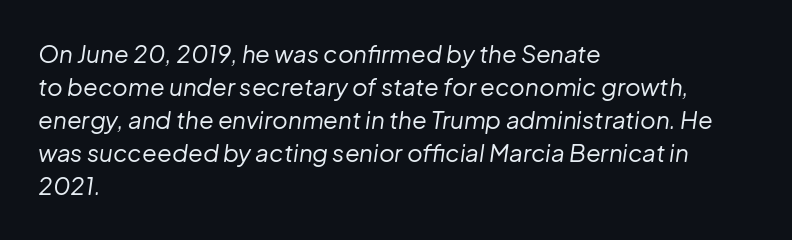
Is this a heavy cut? Hardly; it is regular or lighter. Is the block centered? No — it sits flush against the left margin. The passage shown stacks its lines at a standard gap. If you drew a line through each stem, it would be angled. The gaps between neighbouring characters are ordinary and unremarkable. Type without underlining.
